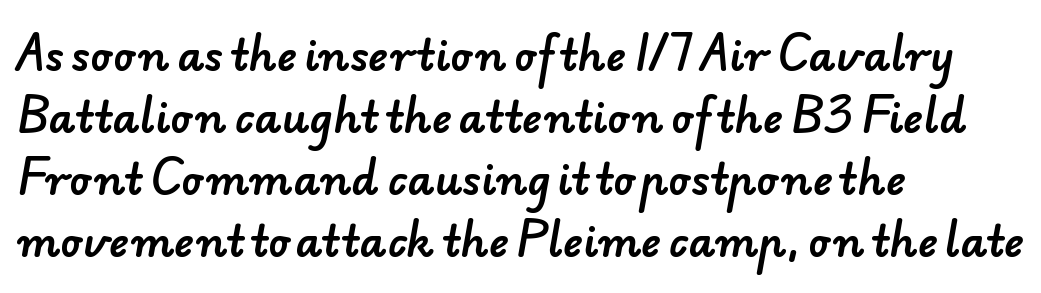
Q: Is the typeface a serif or a sans-serif typeface? A: Sans-serif.
Q: Is the text underlined? A: No.
Q: How is the paragraph aligned? A: Left-aligned.
Q: Is the spacing between letters normal or unusually wide? A: Normal.
Q: Is the spacing between lines tight, normal or loose? A: Normal.
Q: Width (condensed, normal, or wide)? A: Normal.
Q: Stroke contrast? A: Low.
Q: x-height? A: Small.
Q: Monospaced? A: No.
